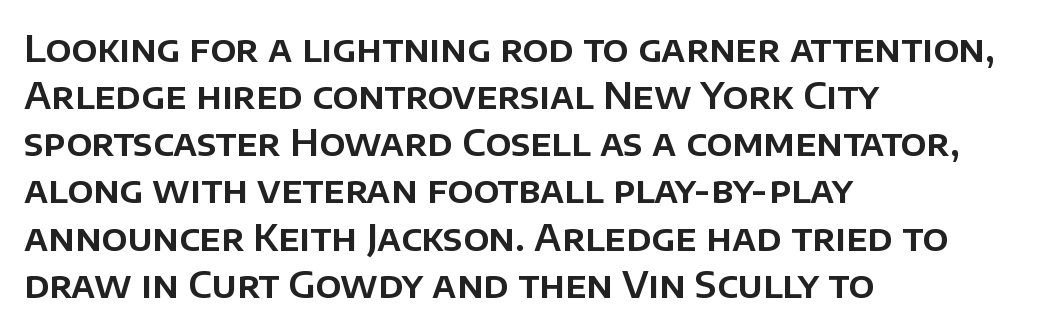
{"serif": "no", "italic": "no", "width": "normal", "stroke_contrast": "low", "x_height": "large", "monospaced": "no", "underline": "no", "align": "left", "line_spacing": "normal", "line_spacing_ratio": 1.31, "letter_spacing": "normal", "letter_spacing_em": 0.0, "glyph_px": 36}
